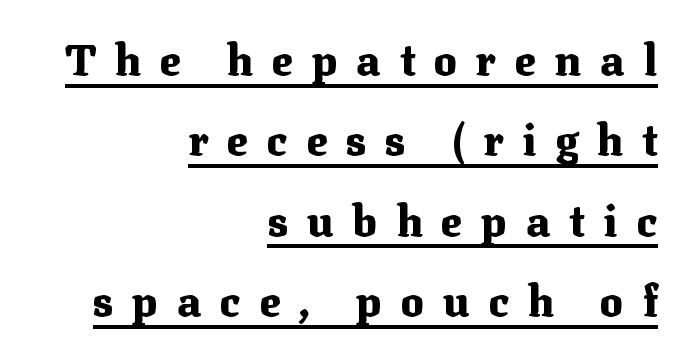
The image shows 43 px heavy serif type, upright; set right-aligned, line spacing 1.87x, unusually wide letter spacing (+0.44 em), underlined; medium stroke contrast and a medium x-height.
